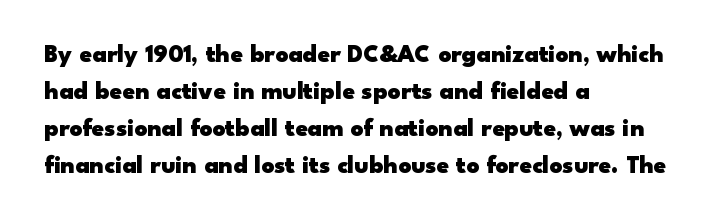
{"italic": "no", "bold": "yes", "underline": "no", "align": "left", "line_spacing": "normal", "line_spacing_ratio": 1.48, "letter_spacing": "normal", "letter_spacing_em": 0.0, "glyph_px": 25}
